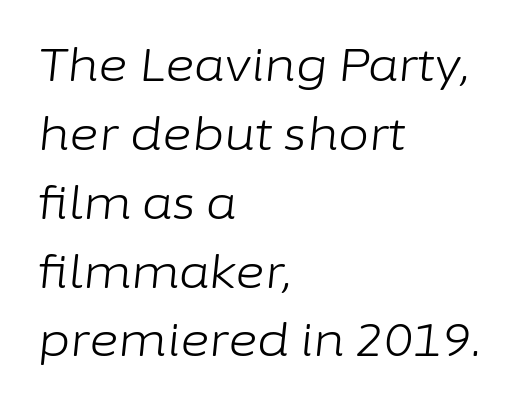
{"italic": "yes", "lean": "right", "slant_degrees": 6, "bold": "no", "weight": "light", "width": "normal", "stroke_contrast": "low", "x_height": "medium", "monospaced": "no", "underline": "no", "align": "left", "line_spacing": "normal", "line_spacing_ratio": 1.53, "letter_spacing": "normal", "letter_spacing_em": 0.0, "glyph_px": 45}
